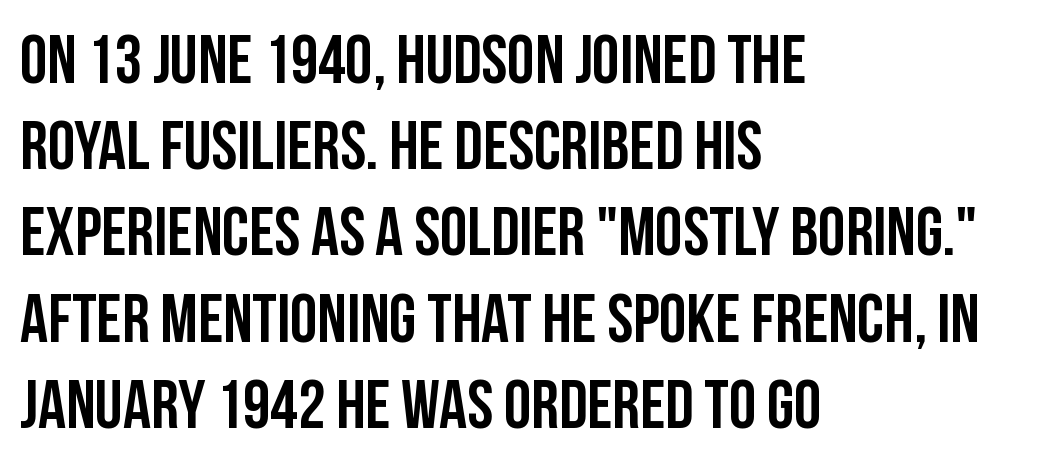
The image shows 69 px condensed sans-serif type, upright; set left-aligned, normal line spacing (1.25x), normal letter spacing, not underlined; low stroke contrast and a large x-height.
